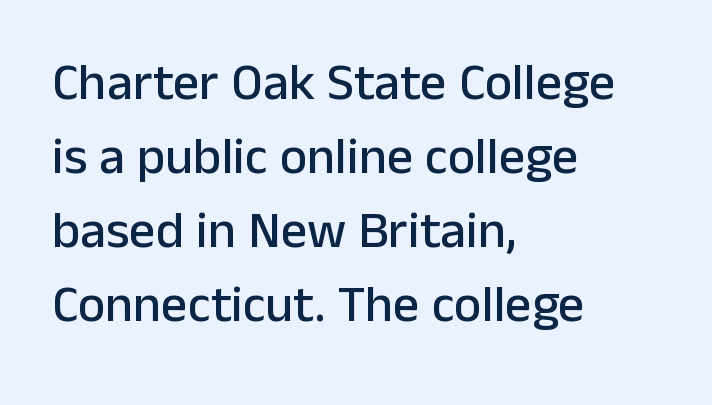
{"serif": "no", "italic": "no", "width": "normal", "stroke_contrast": "low", "x_height": "medium", "monospaced": "no", "underline": "no", "align": "left", "line_spacing": "normal", "line_spacing_ratio": 1.42, "letter_spacing": "normal", "letter_spacing_em": 0.0, "glyph_px": 52}
